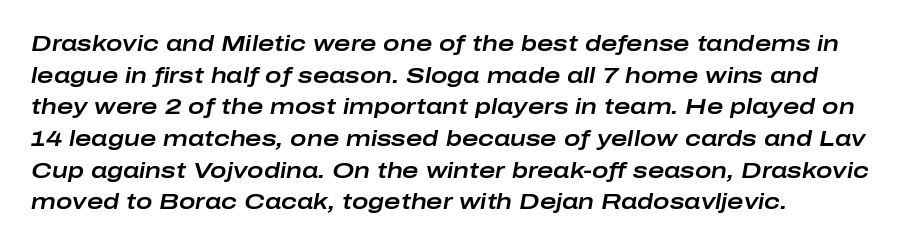
The image shows 22 px text type, italic (leaning right); set left-aligned, normal line spacing (1.44x), normal letter spacing, not underlined.
